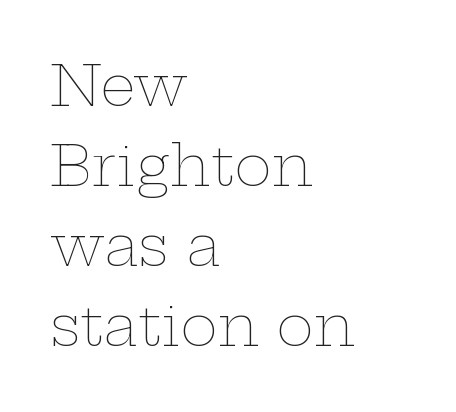
The image shows 56 px thin, wide type, upright; set left-aligned, normal line spacing (1.43x), normal letter spacing, not underlined; low stroke contrast and a medium x-height.
